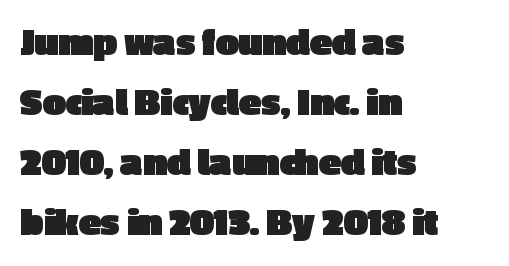
Q: Is the text bold? A: Yes.
Q: Is the text italic (slanted)? A: No, it is upright.
Q: Is the typeface a serif or a sans-serif typeface? A: Sans-serif.
Q: Is the text underlined? A: No.
Q: How is the paragraph aligned? A: Left-aligned.
Q: Is the spacing between letters normal or unusually wide? A: Normal.
Q: Is the spacing between lines tight, normal or loose? A: Normal.
Q: Width (condensed, normal, or wide)? A: Normal.
Q: x-height? A: Medium.
Q: Monospaced? A: No.
